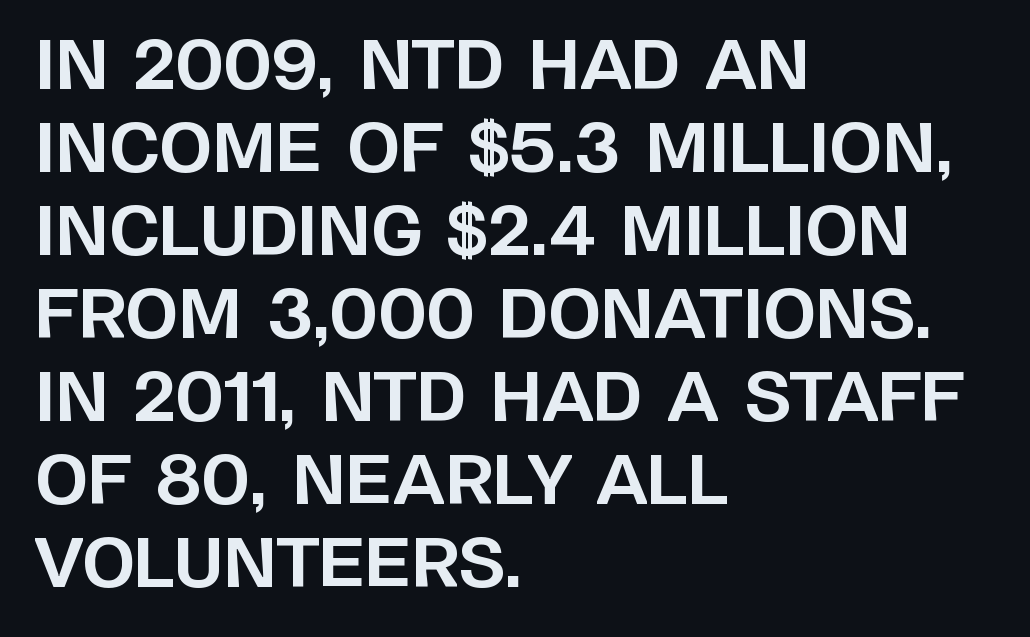
Glyph-to-glyph distance matches everyday printed text. The foot of each line stays bare and open. These lines were composed using upright roman letters. Typeset ragged right — the left edge is the straight one. The rendering uses natural spacing where letterforms have individual widths. Does the weight exceed regular? Yes, all the way to bold.
